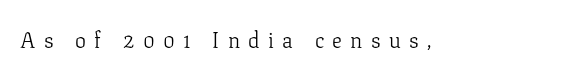
How are the letters spaced? Widely, with obvious added tracking. The letters stand straight up with perfectly vertical stems. The cut favours lightness, reaching ordinary text weight at its darkest. Decoration check: the copy has no underline.
